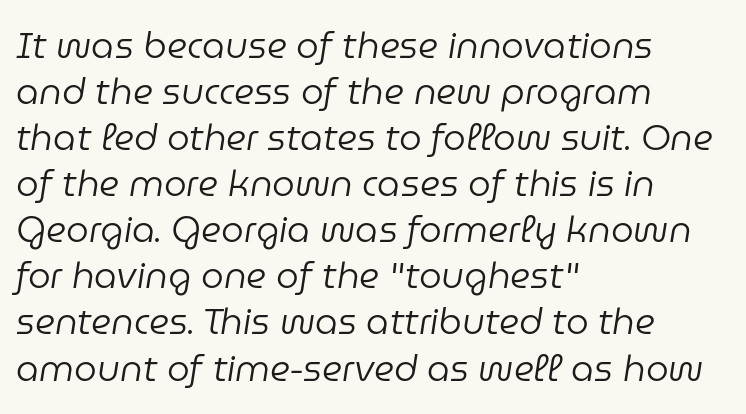
This is oblique type, the kind used for emphasis or titles. Looks like regular typesetting: each glyph gets only the width it needs. The passage shown has conventional tracking throughout. Vertical stems look standard width or narrower in stroke. Check under the words: just untouched page.
